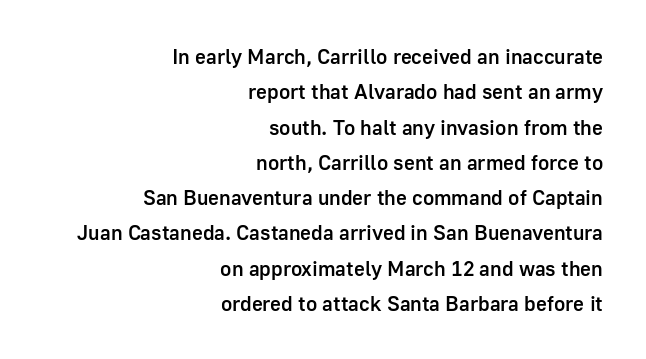
{"italic": "no", "bold": "semi", "underline": "no", "align": "right", "line_spacing": "normal", "line_spacing_ratio": 1.68, "letter_spacing": "normal", "letter_spacing_em": 0.0, "glyph_px": 21}
